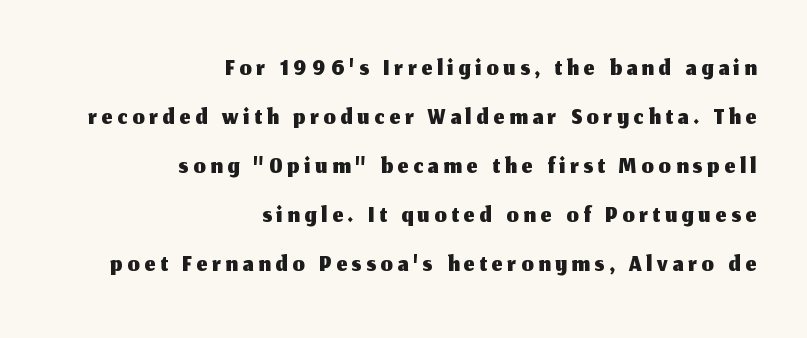
Q: Is the text italic (slanted)? A: No, it is upright.
Q: Is the typeface a serif or a sans-serif typeface? A: Sans-serif.
Q: Is the text underlined? A: No.
Q: How is the paragraph aligned? A: Right-aligned.
Q: Is the spacing between lines tight, normal or loose? A: Normal.
Q: Width (condensed, normal, or wide)? A: Normal.
Q: Stroke contrast? A: Medium.
Q: x-height? A: Medium.
Q: Monospaced? A: No.
